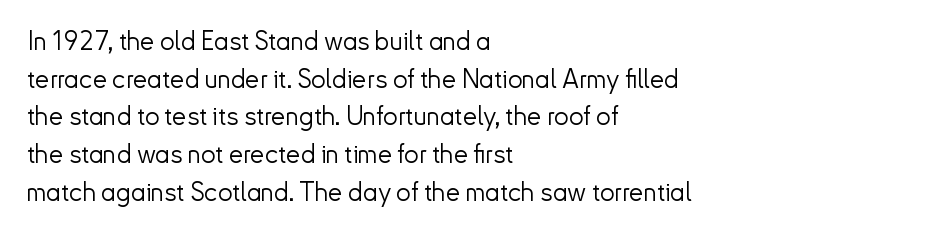
{"italic": "no", "bold": "no", "underline": "no", "align": "left", "line_spacing": "normal", "line_spacing_ratio": 1.45, "letter_spacing": "normal", "letter_spacing_em": 0.0, "glyph_px": 26}
